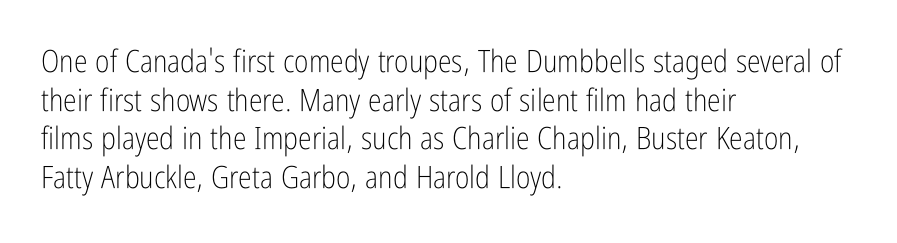
Q: Is the text bold? A: No.
Q: Is the text italic (slanted)? A: No, it is upright.
Q: Is the typeface a serif or a sans-serif typeface? A: Sans-serif.
Q: Is the text underlined? A: No.
Q: How is the paragraph aligned? A: Left-aligned.
Q: Is the spacing between letters normal or unusually wide? A: Normal.
Q: Is the spacing between lines tight, normal or loose? A: Normal.
Q: Width (condensed, normal, or wide)? A: Condensed.
Q: Stroke contrast? A: Low.
Q: x-height? A: Medium.
Q: Monospaced? A: No.
